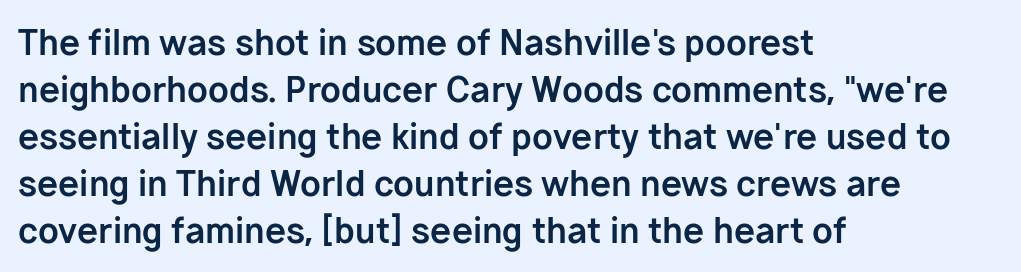
{"serif": "no", "italic": "no", "bold": "yes", "weight": "bold", "width": "normal", "stroke_contrast": "low", "x_height": "medium", "monospaced": "no", "underline": "no", "align": "left", "line_spacing": "normal", "line_spacing_ratio": 1.38, "letter_spacing": "normal", "letter_spacing_em": 0.0, "glyph_px": 34}
